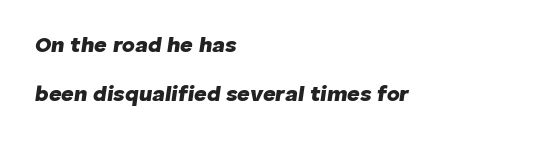
{"italic": "yes", "lean": "right", "slant_degrees": 8, "bold": "yes", "underline": "no", "align": "left", "line_spacing": "loose", "line_spacing_ratio": 2.23, "letter_spacing": "normal", "letter_spacing_em": 0.0, "glyph_px": 22}
